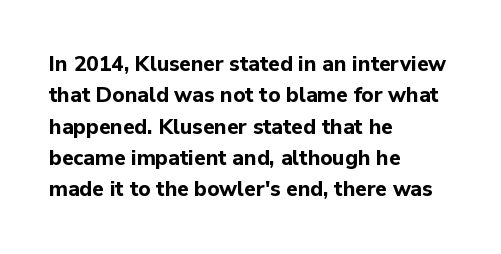
Q: Is the text bold? A: Yes.
Q: Is the text italic (slanted)? A: No, it is upright.
Q: Is the text underlined? A: No.
Q: How is the paragraph aligned? A: Left-aligned.
Q: Is the spacing between letters normal or unusually wide? A: Normal.
Q: Is the spacing between lines tight, normal or loose? A: Normal.
